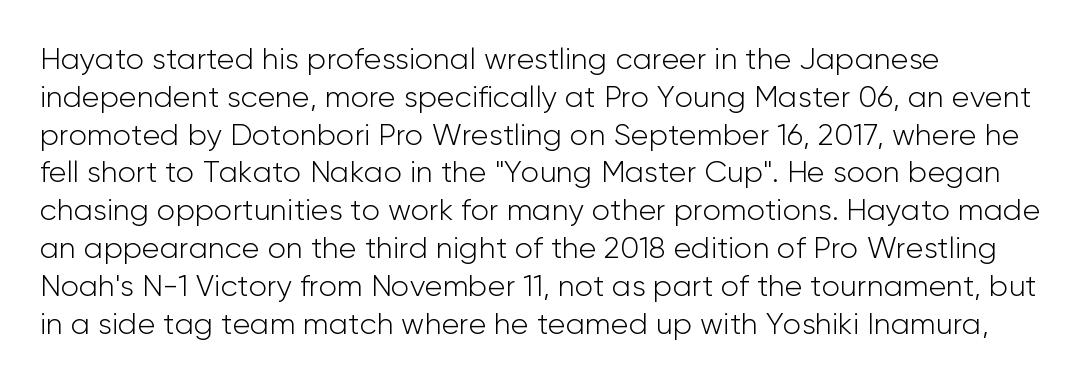
{"serif": "no", "italic": "no", "bold": "no", "weight": "light", "width": "normal", "stroke_contrast": "low", "x_height": "medium", "monospaced": "no", "underline": "no", "align": "left", "line_spacing": "normal", "line_spacing_ratio": 1.26, "letter_spacing": "normal", "letter_spacing_em": 0.0, "glyph_px": 30}
